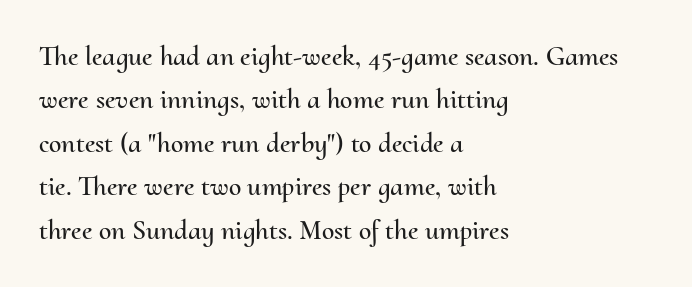
{"italic": "no", "width": "normal", "stroke_contrast": "medium", "x_height": "small", "monospaced": "no", "underline": "no", "align": "left", "line_spacing": "normal", "line_spacing_ratio": 1.55, "letter_spacing": "normal", "letter_spacing_em": 0.0, "glyph_px": 28}
